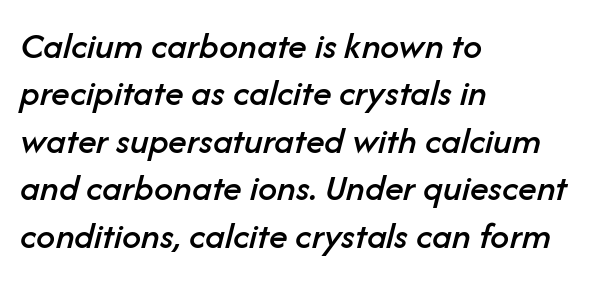
{"italic": "yes", "lean": "right", "slant_degrees": 14, "width": "normal", "stroke_contrast": "low", "x_height": "medium", "monospaced": "no", "underline": "no", "align": "left", "line_spacing": "normal", "line_spacing_ratio": 1.25, "letter_spacing": "normal", "letter_spacing_em": 0.0, "glyph_px": 38}
